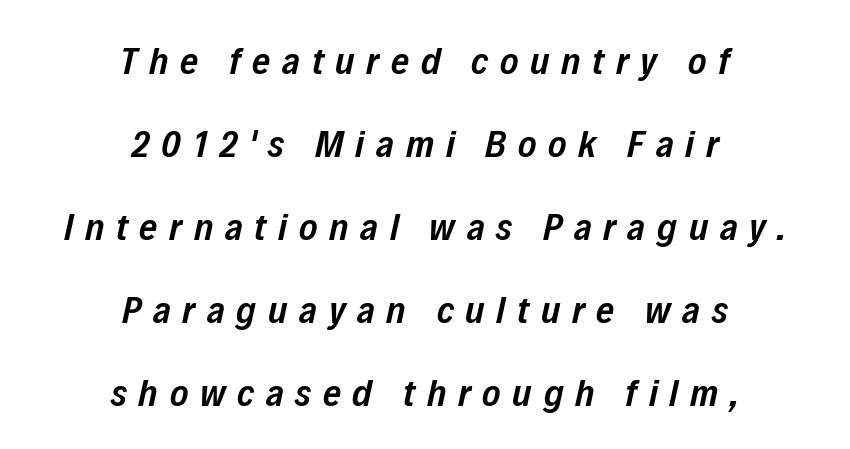
{"italic": "yes", "lean": "right", "slant_degrees": 12, "bold": "semi", "weight": "semibold", "width": "condensed", "stroke_contrast": "low", "x_height": "medium", "monospaced": "no", "underline": "no", "align": "center", "line_spacing": "loose", "line_spacing_ratio": 2.13, "letter_spacing": "wide", "letter_spacing_em": 0.3, "glyph_px": 39}
